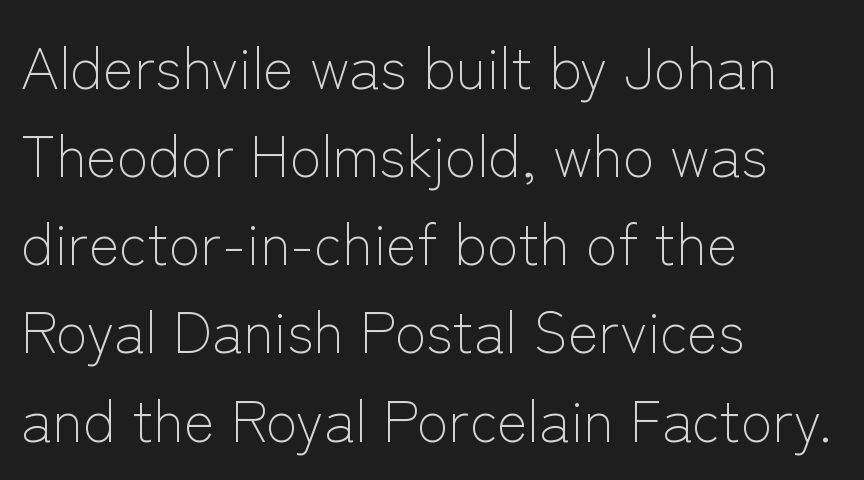
The image shows 58 px light sans-serif type, upright; set left-aligned, normal line spacing (1.52x), normal letter spacing, not underlined; low stroke contrast and a medium x-height.
